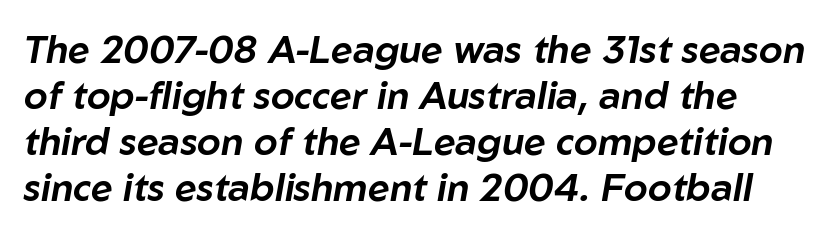
Q: Is the text italic (slanted)? A: Yes, it leans right by about 10 degrees.
Q: Is the text underlined? A: No.
Q: Is the spacing between letters normal or unusually wide? A: Normal.
Q: Width (condensed, normal, or wide)? A: Normal.
Q: Stroke contrast? A: Low.
Q: x-height? A: Medium.
Q: Monospaced? A: No.
